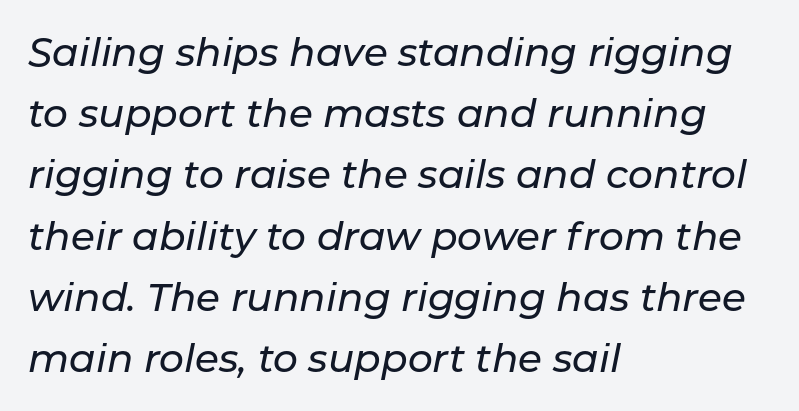
Would a proofreader flag this as italicized? Yes. Underlining? Definitely not there. The letters advance in unequal steps, a hallmark of proportional type. Visually the block forms a straight wall on the left and a jagged coastline on the right. The tracking reads as untouched default to a designer's eye.
